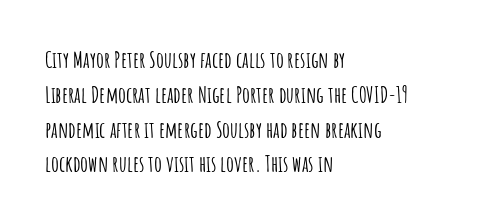
The letters stand straight up with perfectly vertical stems. The strip under each line holds only bare page. Each new line begins a customary step beneath the previous one. Inter-character spacing is left at the font's built-in metrics. The paragraph shown leans on its left margin.
